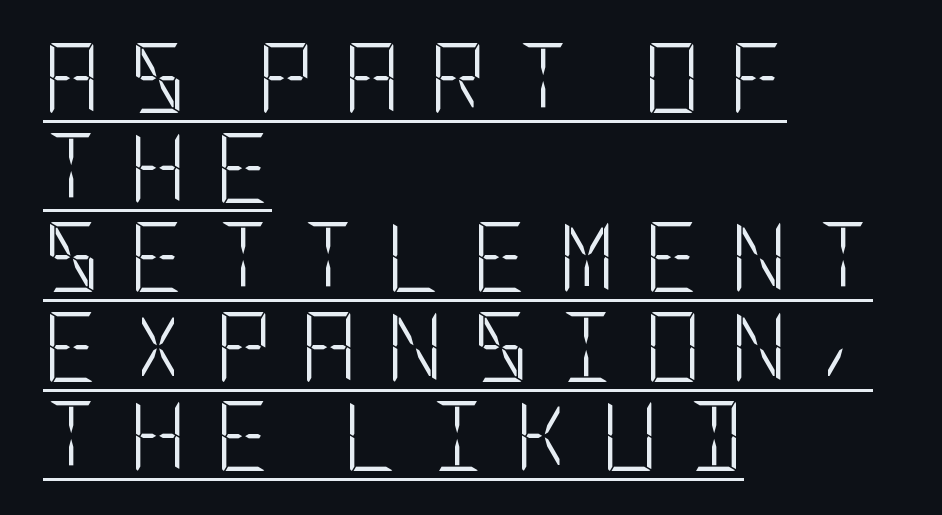
{"serif": "no", "italic": "no", "bold": "no", "weight": "light", "width": "condensed", "stroke_contrast": "low", "x_height": "large", "underline": "yes", "align": "left", "line_spacing": "normal", "line_spacing_ratio": 1.28, "letter_spacing": "wide", "letter_spacing_em": 0.41, "glyph_px": 70}
